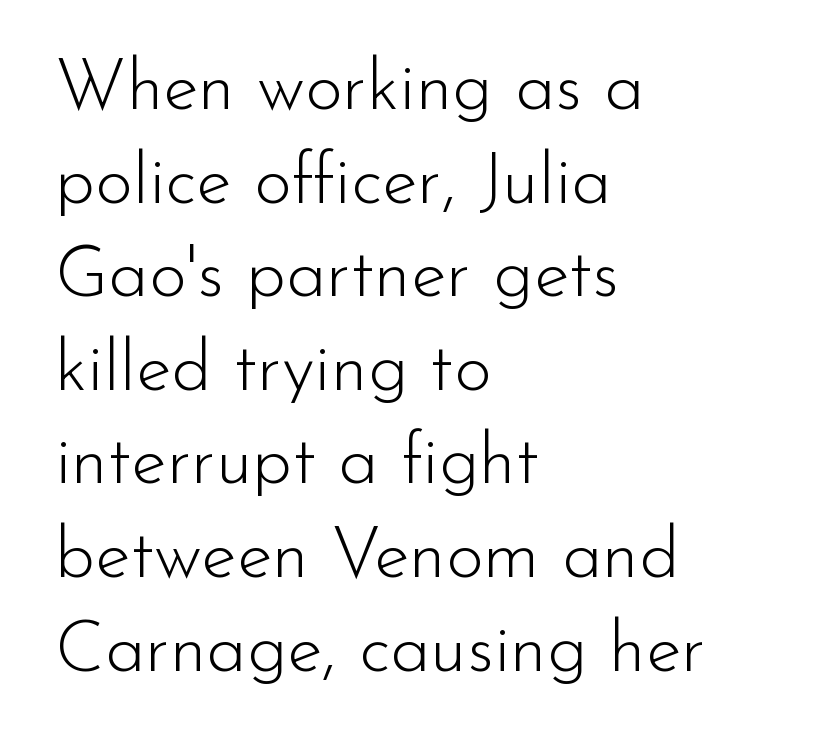
The image shows 72 px light sans-serif type, upright; set left-aligned, normal line spacing (1.3x), normal letter spacing, not underlined; low stroke contrast and a small x-height.
